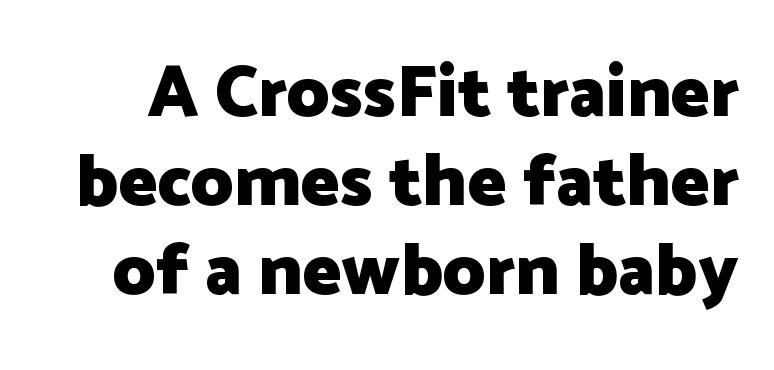
Q: Is the text bold? A: Yes.
Q: Is the text italic (slanted)? A: No, it is upright.
Q: Is the typeface a serif or a sans-serif typeface? A: Sans-serif.
Q: Is the text underlined? A: No.
Q: Is the spacing between letters normal or unusually wide? A: Normal.
Q: Width (condensed, normal, or wide)? A: Normal.
Q: Stroke contrast? A: Low.
Q: x-height? A: Medium.
Q: Monospaced? A: No.
